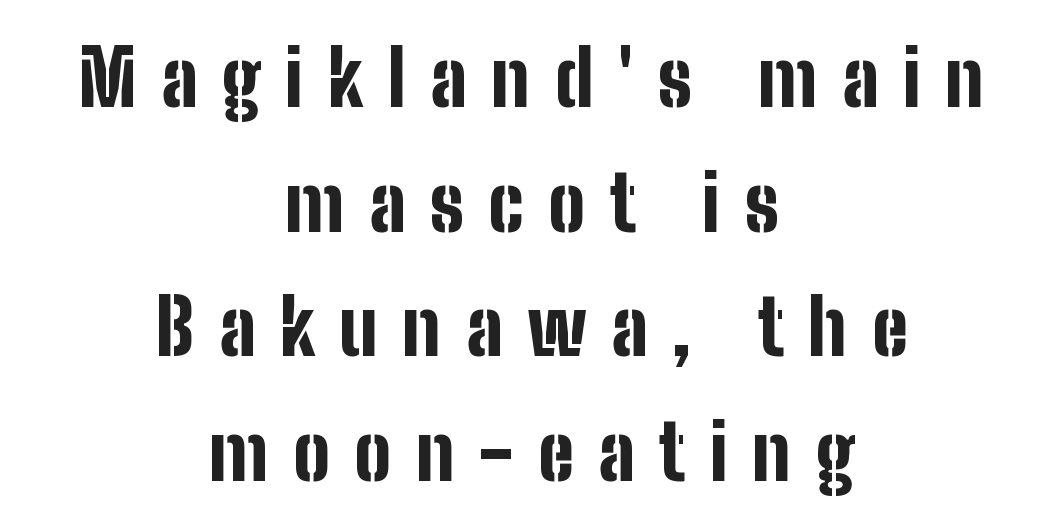
{"serif": "no", "italic": "no", "bold": "yes", "weight": "bold", "width": "condensed", "stroke_contrast": "low", "x_height": "medium", "monospaced": "no", "underline": "no", "align": "center", "line_spacing": "normal", "line_spacing_ratio": 1.62, "letter_spacing": "wide", "letter_spacing_em": 0.32, "glyph_px": 77}
